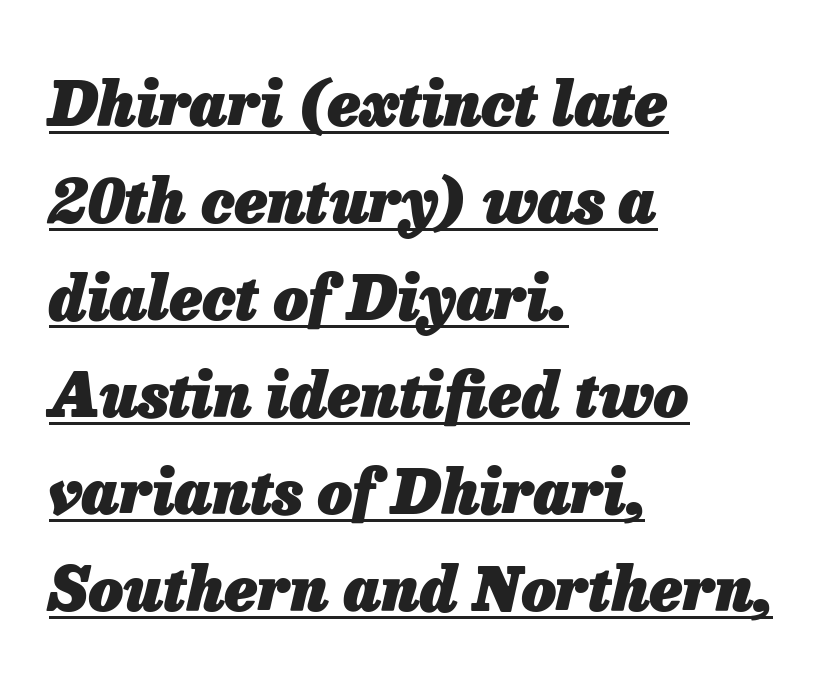
Q: Is the text bold? A: Yes.
Q: Is the text italic (slanted)? A: Yes, it leans right by about 13 degrees.
Q: Is the text underlined? A: Yes.
Q: How is the paragraph aligned? A: Left-aligned.
Q: Is the spacing between letters normal or unusually wide? A: Normal.
Q: Is the spacing between lines tight, normal or loose? A: Normal.
Q: Width (condensed, normal, or wide)? A: Normal.
Q: Stroke contrast? A: Low.
Q: x-height? A: Medium.
Q: Monospaced? A: No.
